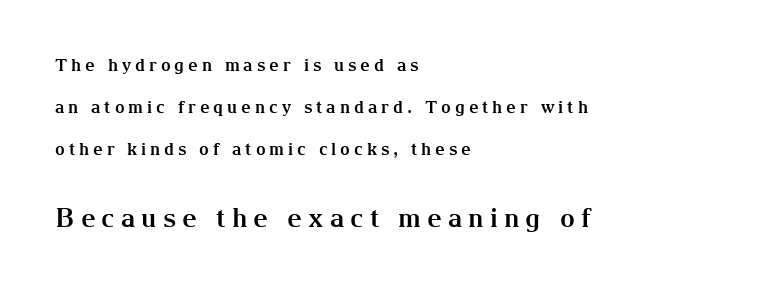
{"italic": "no", "bold": "yes", "underline": "no", "align": "left", "line_spacing": "loose", "line_spacing_ratio": 2.47, "letter_spacing": "wide", "letter_spacing_em": 0.23, "larger_block": "second", "size_ratio": 1.53, "glyph_px": 26}
